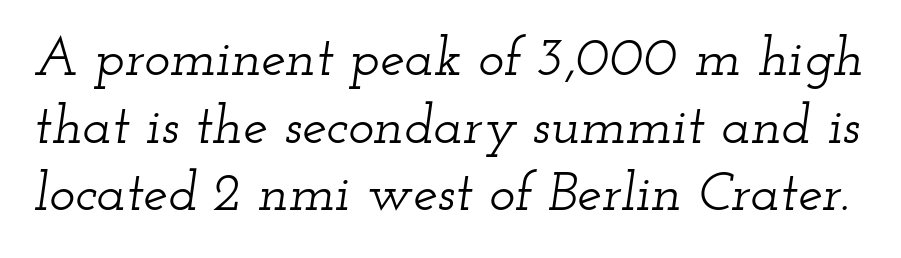
Each word holds together tightly as a unit, with standard inter-letter gaps. A typesetter would call this proportional, since set widths differ per character. Would a proofreader flag this as italicized? Yes. Unlike a clean sans, this face finishes its strokes with serifs. Unmarked baselines from the first word to the last.
